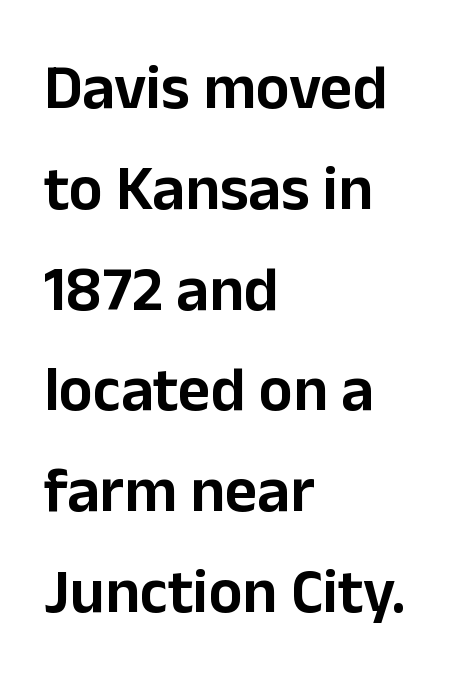
The image shows 63 px sans-serif type, upright; set left-aligned, normal line spacing (1.6x), normal letter spacing, not underlined; low stroke contrast and a medium x-height.
